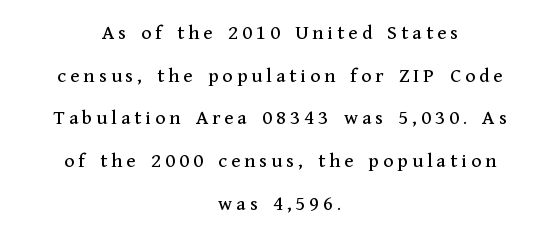
Q: Is the text italic (slanted)? A: No, it is upright.
Q: Is the text underlined? A: No.
Q: How is the paragraph aligned? A: Centered.
Q: Is the spacing between lines tight, normal or loose? A: Loose.
